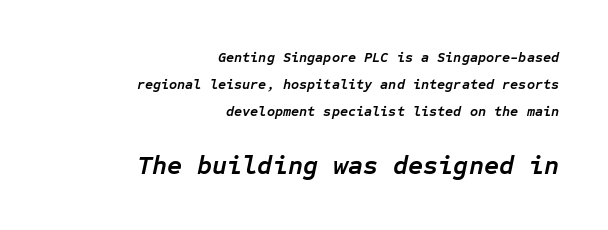
The image shows 26 px bold type, italic (leaning right); set right-aligned, loose line spacing (1.92x), normal letter spacing, not underlined; the second (bottom) block is 1.86x larger.
